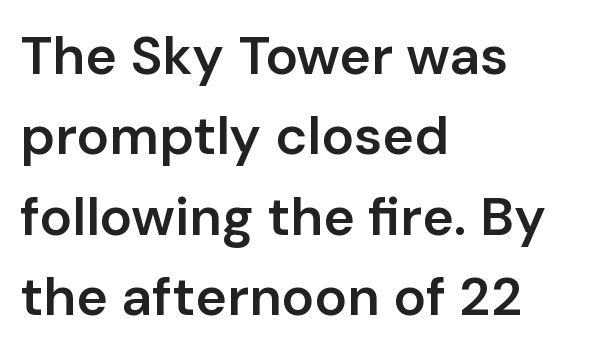
{"serif": "no", "italic": "no", "bold": "semi", "weight": "semibold", "width": "normal", "stroke_contrast": "low", "x_height": "medium", "monospaced": "no", "underline": "no", "align": "left", "line_spacing": "normal", "line_spacing_ratio": 1.49, "letter_spacing": "normal", "letter_spacing_em": 0.0, "glyph_px": 54}
